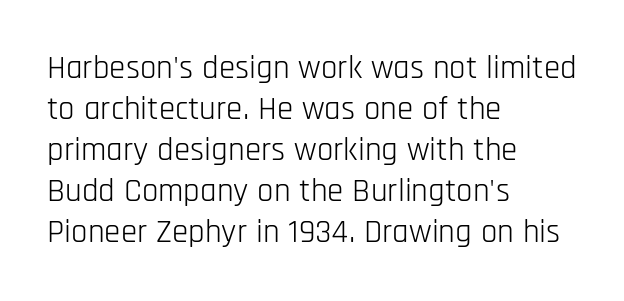
{"serif": "no", "italic": "no", "bold": "no", "weight": "light", "width": "condensed", "stroke_contrast": "low", "x_height": "large", "monospaced": "no", "underline": "no", "align": "left", "line_spacing_ratio": 1.24, "letter_spacing": "normal", "letter_spacing_em": 0.0, "glyph_px": 33}
